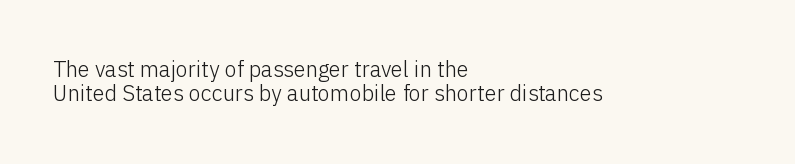
Q: Is the text bold? A: No.
Q: Is the text italic (slanted)? A: No, it is upright.
Q: Is the text underlined? A: No.
Q: How is the paragraph aligned? A: Left-aligned.
Q: Is the spacing between letters normal or unusually wide? A: Normal.
Q: Is the spacing between lines tight, normal or loose? A: Tight.
